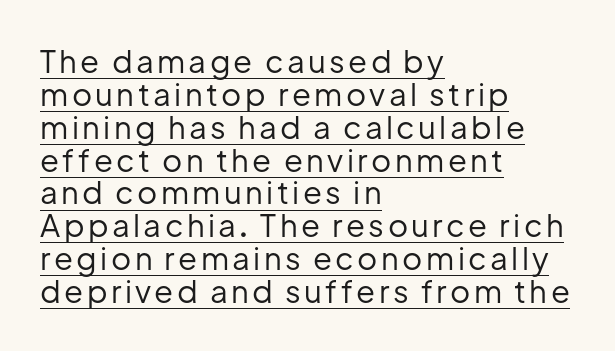
The image shows 31 px regular-weight sans-serif type, upright; set left-aligned, tight line spacing (1.06x), underlined; low stroke contrast and a medium x-height.
